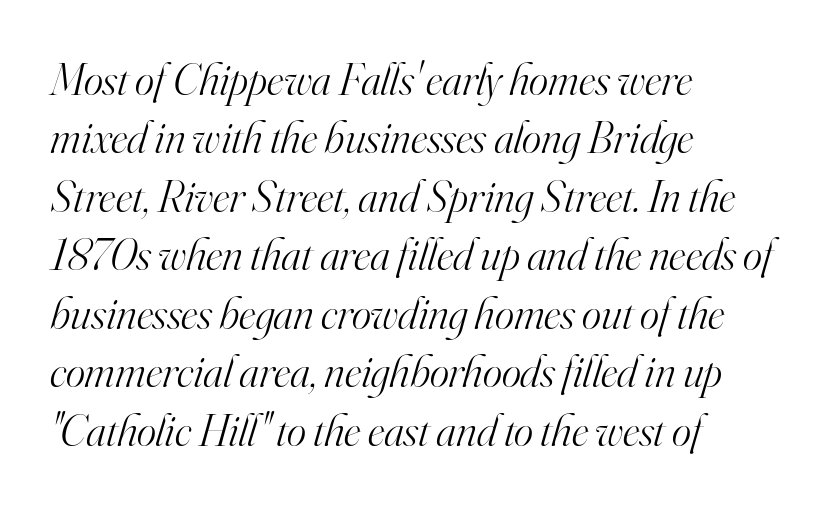
The image shows 46 px light serif type, italic (leaning right); set left-aligned, normal line spacing (1.27x), normal letter spacing, not underlined; high stroke contrast and a small x-height.
